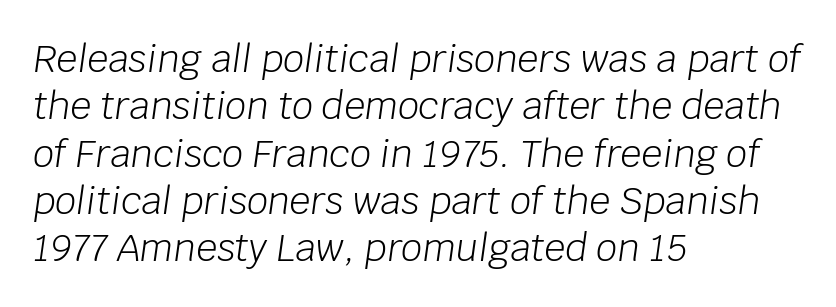
Q: Is the text bold? A: No.
Q: Is the text italic (slanted)? A: Yes, it leans right by about 8 degrees.
Q: Is the text underlined? A: No.
Q: How is the paragraph aligned? A: Left-aligned.
Q: Is the spacing between letters normal or unusually wide? A: Normal.
Q: Is the spacing between lines tight, normal or loose? A: Normal.
Q: Width (condensed, normal, or wide)? A: Normal.
Q: Stroke contrast? A: Low.
Q: x-height? A: Large.
Q: Monospaced? A: No.
